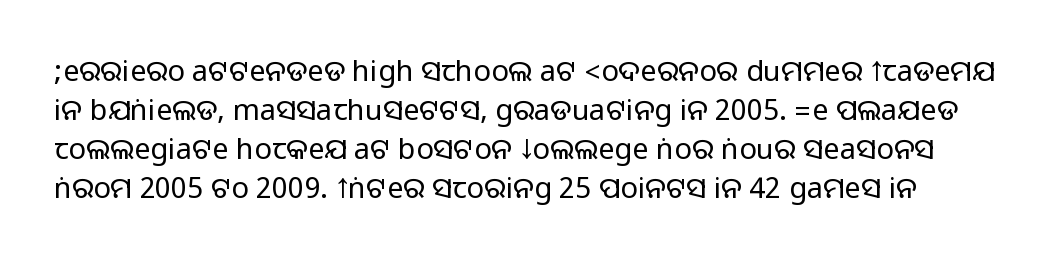
What stands out about the letter spacing? Nothing — it is the standard amount. Note the varied advance widths — an 'i' is clearly narrower than an 'm'. Note: no serifs on the glyphs. A typesetter would mark this as roman, not italic. The foot of each line stays bare and open.
